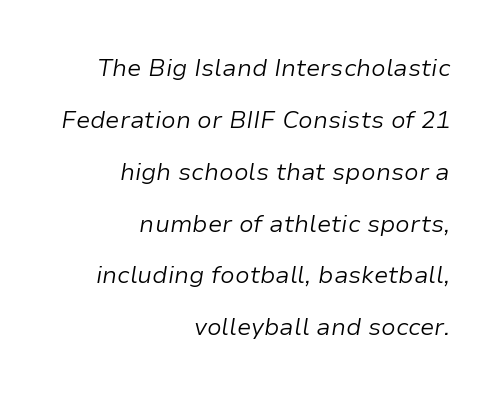
This sample is right-justified, so line beginnings fall wherever the words allow. Rendered with sloped, italic letterforms. Default kerning and tracking; the words read as compact shapes. These lines stand farther apart than default settings would place them.
